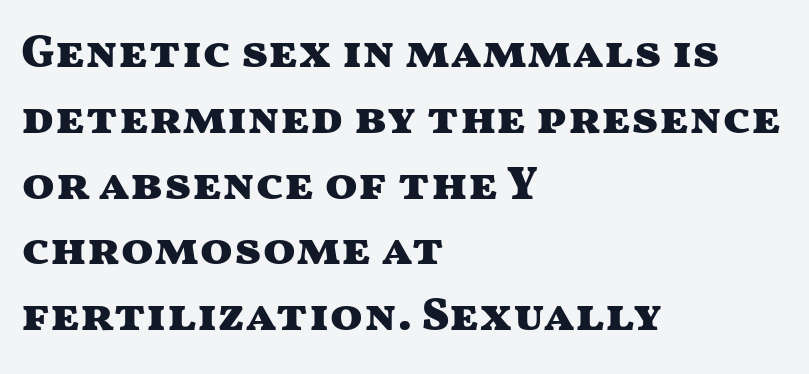
Q: Is the text bold? A: Yes.
Q: Is the text italic (slanted)? A: No, it is upright.
Q: Is the typeface a serif or a sans-serif typeface? A: Sans-serif.
Q: Is the text underlined? A: No.
Q: How is the paragraph aligned? A: Left-aligned.
Q: Is the spacing between letters normal or unusually wide? A: Normal.
Q: Is the spacing between lines tight, normal or loose? A: Normal.
Q: Width (condensed, normal, or wide)? A: Wide.
Q: Stroke contrast? A: Medium.
Q: x-height? A: Medium.
Q: Monospaced? A: No.
